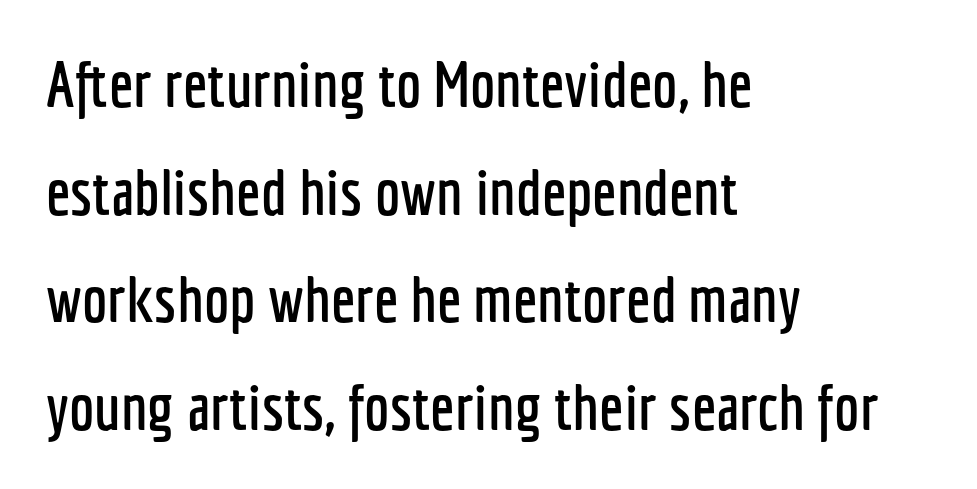
Q: Is the text italic (slanted)? A: No, it is upright.
Q: Is the typeface a serif or a sans-serif typeface? A: Sans-serif.
Q: Is the text underlined? A: No.
Q: How is the paragraph aligned? A: Left-aligned.
Q: Is the spacing between letters normal or unusually wide? A: Normal.
Q: Is the spacing between lines tight, normal or loose? A: Normal.
Q: Width (condensed, normal, or wide)? A: Condensed.
Q: Stroke contrast? A: Low.
Q: x-height? A: Medium.
Q: Monospaced? A: No.
